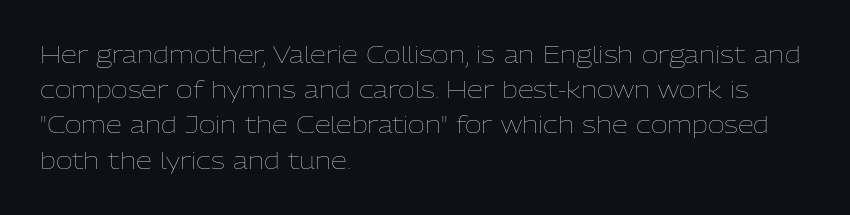
The image shows 23 px text type, upright; set left-aligned, normal line spacing (1.53x), normal letter spacing, not underlined.
